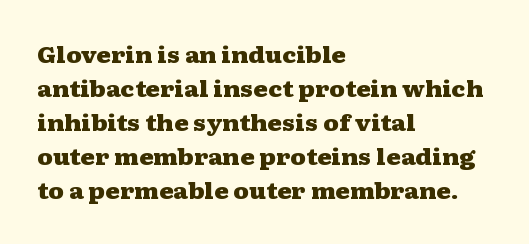
Underline: absent. Default kerning and tracking; the words read as compact shapes. Successive baselines arrive at the customary interval. You can tell it's not italic because the verticals are truly vertical. One-word summary of the alignment: left. These lines carry a lot of weight — the face is fully bold.
